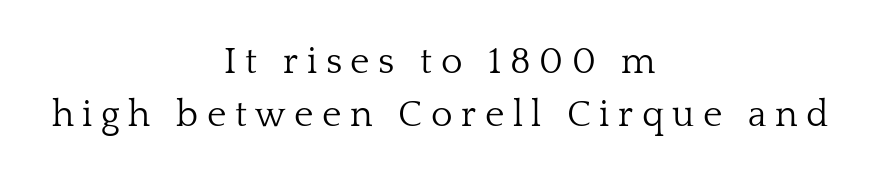
{"serif": "yes", "italic": "no", "bold": "no", "weight": "light", "width": "normal", "stroke_contrast": "low", "x_height": "medium", "monospaced": "no", "underline": "no", "align": "center", "line_spacing": "normal", "line_spacing_ratio": 1.44, "letter_spacing": "wide", "letter_spacing_em": 0.23, "glyph_px": 37}
